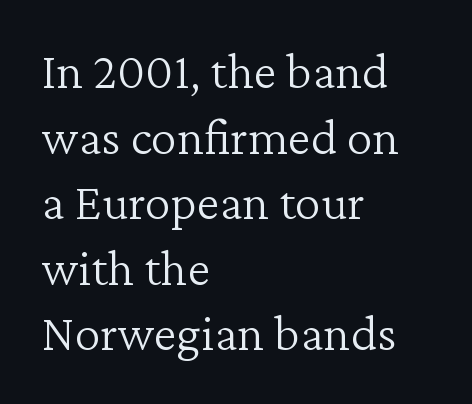
Q: Is the text bold? A: No.
Q: Is the text italic (slanted)? A: No, it is upright.
Q: Is the typeface a serif or a sans-serif typeface? A: Serif.
Q: Is the text underlined? A: No.
Q: How is the paragraph aligned? A: Left-aligned.
Q: Is the spacing between letters normal or unusually wide? A: Normal.
Q: Is the spacing between lines tight, normal or loose? A: Normal.
Q: Width (condensed, normal, or wide)? A: Normal.
Q: Stroke contrast? A: Low.
Q: x-height? A: Medium.
Q: Monospaced? A: No.
